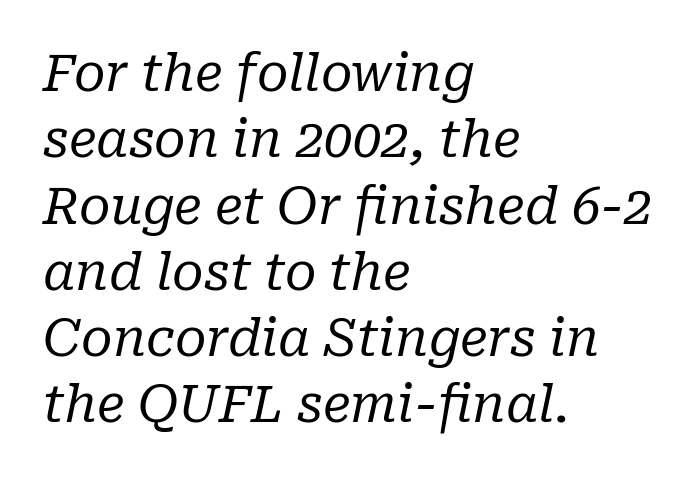
{"serif": "yes", "italic": "yes", "lean": "right", "slant_degrees": 10, "bold": "no", "weight": "regular", "width": "normal", "stroke_contrast": "low", "x_height": "medium", "monospaced": "no", "underline": "no", "align": "left", "line_spacing": "normal", "line_spacing_ratio": 1.3, "letter_spacing": "normal", "letter_spacing_em": 0.0, "glyph_px": 51}
